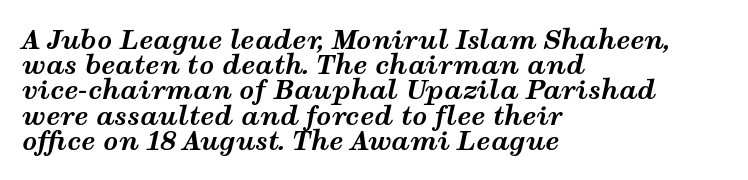
Look at the stroke-to-counter ratio: heavy, a bold. This sample uses plain, unmodified letter spacing. In terms of posture, this sample is oblique. A typesetter would call this leading minimal, almost set solid.
